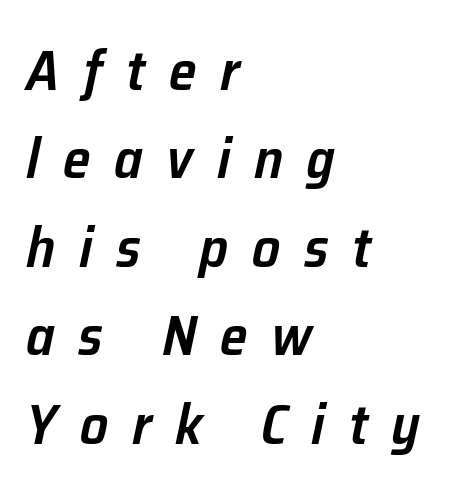
{"italic": "yes", "lean": "right", "slant_degrees": 12, "bold": "semi", "weight": "semibold", "width": "normal", "stroke_contrast": "low", "x_height": "medium", "monospaced": "no", "underline": "no", "align": "left", "line_spacing": "normal", "line_spacing_ratio": 1.58, "letter_spacing": "wide", "letter_spacing_em": 0.42, "glyph_px": 56}
